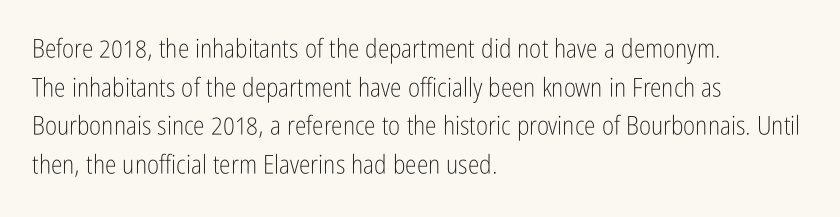
{"italic": "no", "bold": "no", "underline": "no", "align": "left", "line_spacing": "normal", "line_spacing_ratio": 1.49, "letter_spacing": "normal", "letter_spacing_em": 0.0, "glyph_px": 26}
